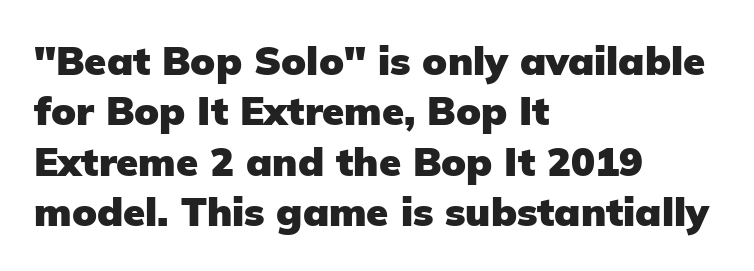
{"serif": "no", "italic": "no", "bold": "yes", "weight": "heavy", "width": "normal", "stroke_contrast": "low", "x_height": "medium", "monospaced": "no", "underline": "no", "align": "left", "line_spacing": "normal", "line_spacing_ratio": 1.26, "letter_spacing": "normal", "letter_spacing_em": 0.0, "glyph_px": 40}
